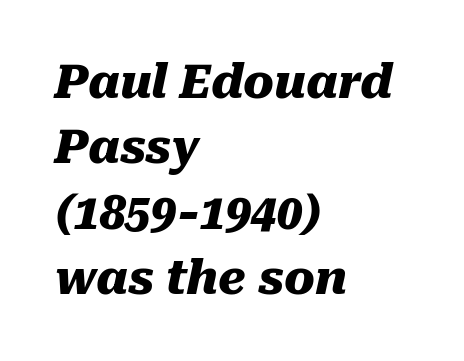
The face used here has a pronounced slope to its letters. Each letter keeps its own natural width here, so spacing adapts to shape. The rendering uses a bold face; every stroke is thick and dark. A normal amount of white space separates one row of letters from the next.
